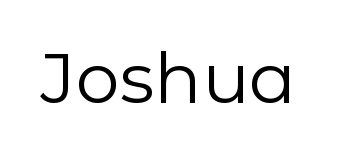
Vertical stems look standard width or narrower in stroke. The glyphs are unaccompanied by any horizontal stroke below them. Unlike italic type, these characters show no tilt at all. Honestly, the letter spacing is just normal — you wouldn't notice it. Varying glyph widths throughout — classic text-font behaviour.
